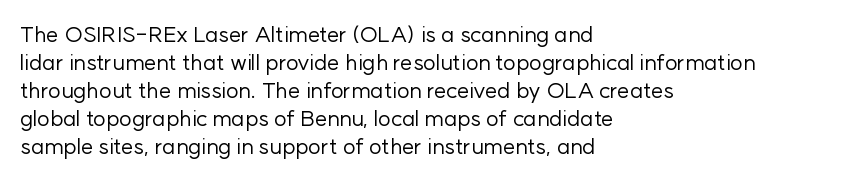
No extra ink here — the face is not bold. Students, observe: this is what conventionally led text looks like. Visually the block forms a straight wall on the left and a jagged coastline on the right. Clear beneath every line of the passage.
